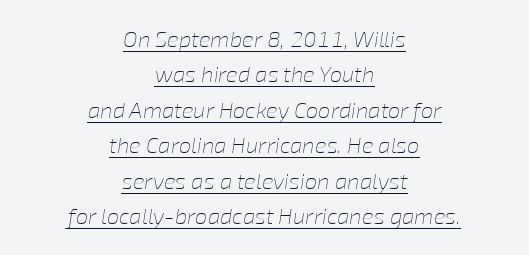
{"italic": "yes", "lean": "right", "slant_degrees": 8, "bold": "no", "underline": "yes", "align": "center", "line_spacing": "normal", "line_spacing_ratio": 1.61, "letter_spacing": "normal", "letter_spacing_em": 0.0, "glyph_px": 22}
